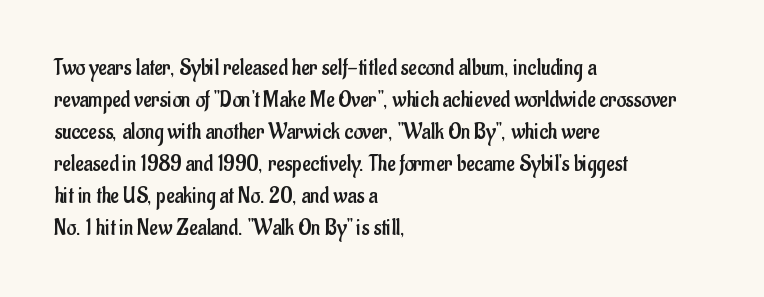
Caption: standard tracking, unaltered. Does the leading feel generous? No, just average. The lines are quadded left. Check the space under the baseline: it is left empty.
